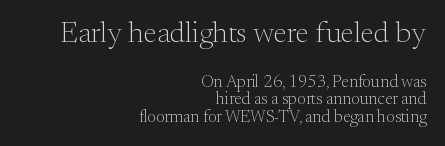
The image shows 30 px light serif type, upright; set right-aligned, tight line spacing (1.03x), normal letter spacing, not underlined; the first (top) block is 1.76x larger; medium stroke contrast and a small x-height.
